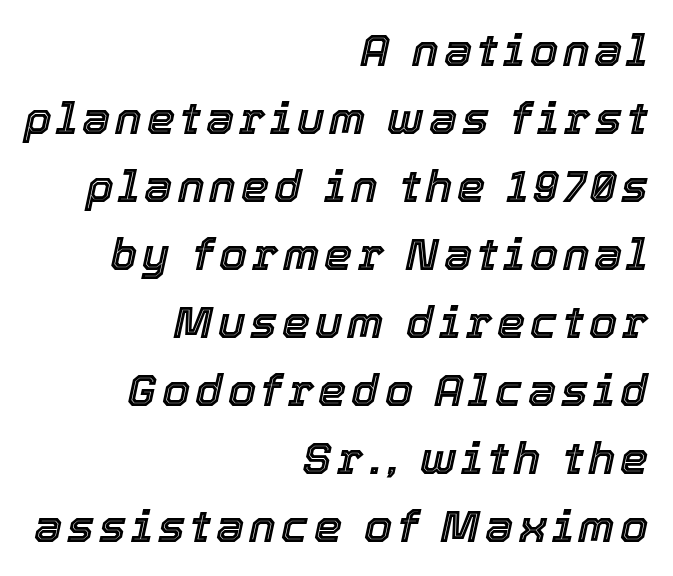
The image shows 45 px text type, italic (leaning right); set right-aligned, normal line spacing (1.51x), not underlined; a medium x-height.
